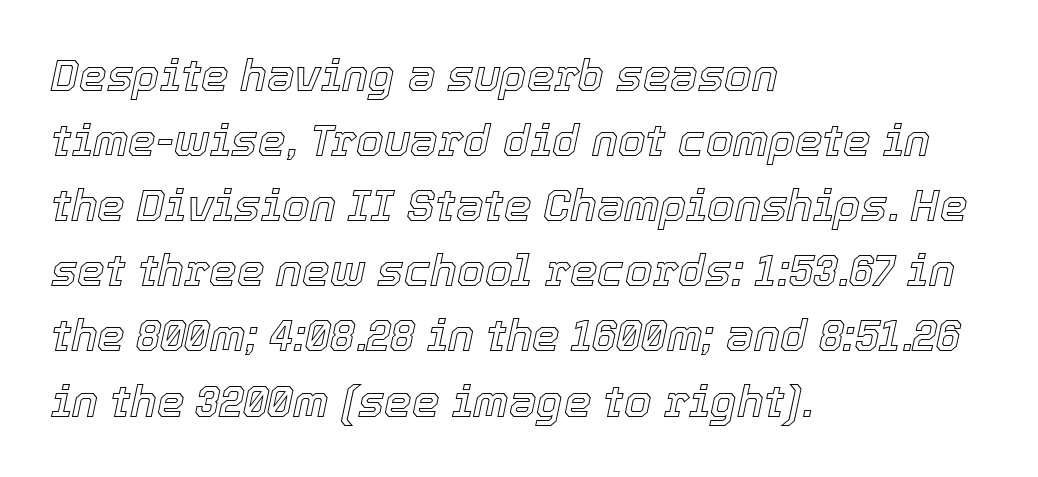
The image shows 44 px text type, italic (leaning right); set left-aligned, normal line spacing (1.48x), normal letter spacing, not underlined; a medium x-height.
